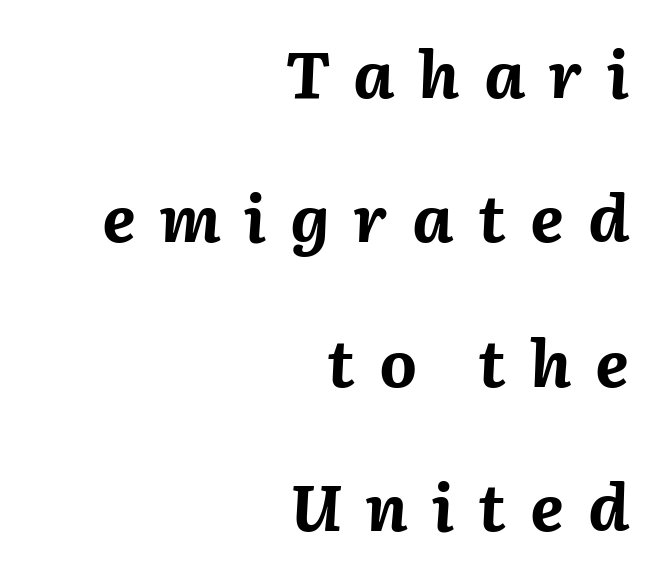
Strong, thick strokes mark this as bold type. One-word summary of the alignment: right. Students, observe: this is what heavily led, spacious text looks like. Style check: oblique. The tracking reads as deliberately expanded to a designer's eye. Underlining? Definitely not there.
